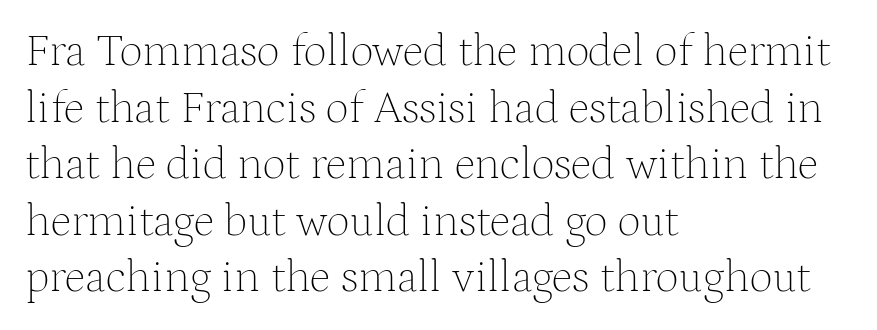
Q: Is the text bold? A: No.
Q: Is the text italic (slanted)? A: No, it is upright.
Q: Is the typeface a serif or a sans-serif typeface? A: Serif.
Q: Is the text underlined? A: No.
Q: How is the paragraph aligned? A: Left-aligned.
Q: Is the spacing between letters normal or unusually wide? A: Normal.
Q: Width (condensed, normal, or wide)? A: Normal.
Q: Stroke contrast? A: Medium.
Q: x-height? A: Medium.
Q: Monospaced? A: No.
